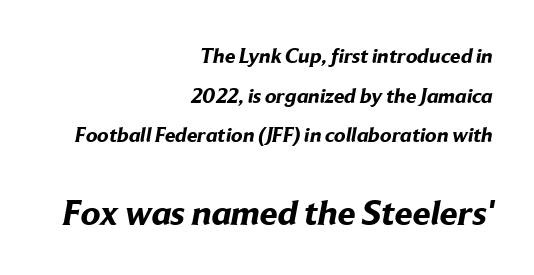
{"serif": "no", "bold": "yes", "weight": "bold", "width": "normal", "stroke_contrast": "low", "x_height": "medium", "monospaced": "no", "underline": "no", "align": "right", "line_spacing_ratio": 1.89, "letter_spacing": "normal", "letter_spacing_em": 0.0, "larger_block": "second", "size_ratio": 1.71, "glyph_px": 36}
